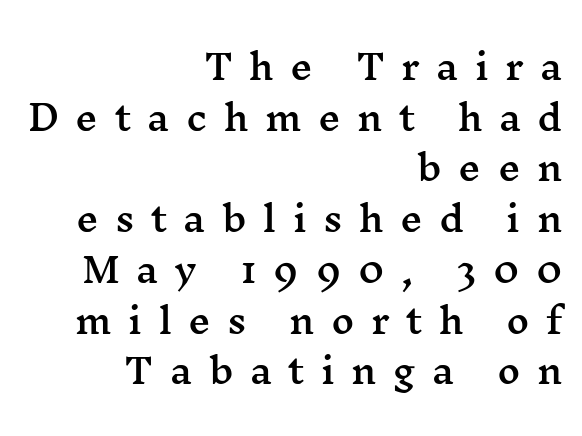
{"serif": "yes", "italic": "no", "width": "wide", "stroke_contrast": "medium", "x_height": "medium", "monospaced": "no", "underline": "no", "align": "right", "line_spacing": "normal", "line_spacing_ratio": 1.45, "letter_spacing": "wide", "letter_spacing_em": 0.47, "glyph_px": 35}
